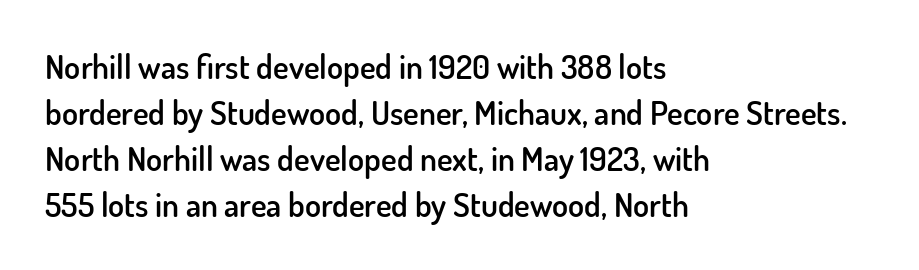
Default kerning and tracking; the words read as compact shapes. If you drew a line through each stem, it would be perfectly vertical. The face used here is proportionally spaced, like ordinary book or web type. I'd describe the lettering as semibold — firm but not a full bold. The space directly below the letters is spotless. In CSS terms this would be text-align: left.
